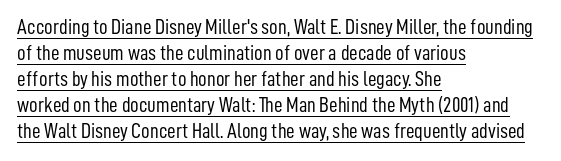
Q: Is the text bold? A: No.
Q: Is the text italic (slanted)? A: No, it is upright.
Q: Is the text underlined? A: Yes.
Q: How is the paragraph aligned? A: Left-aligned.
Q: Is the spacing between letters normal or unusually wide? A: Normal.
